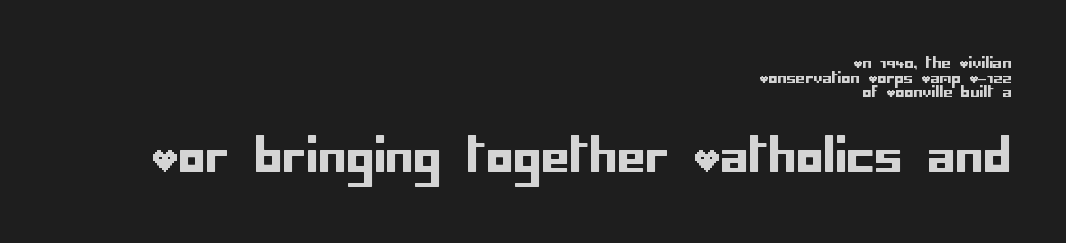
Q: Is the text italic (slanted)? A: No, it is upright.
Q: Is the typeface a serif or a sans-serif typeface? A: Sans-serif.
Q: Is the text underlined? A: No.
Q: How is the paragraph aligned? A: Right-aligned.
Q: Is the spacing between letters normal or unusually wide? A: Normal.
Q: Is the spacing between lines tight, normal or loose? A: Tight.
Q: Which block of text is set in a larger size, the first (top) or the second (bottom)? A: The second (bottom) one.
Q: Width (condensed, normal, or wide)? A: Normal.
Q: Stroke contrast? A: Low.
Q: x-height? A: Large.
